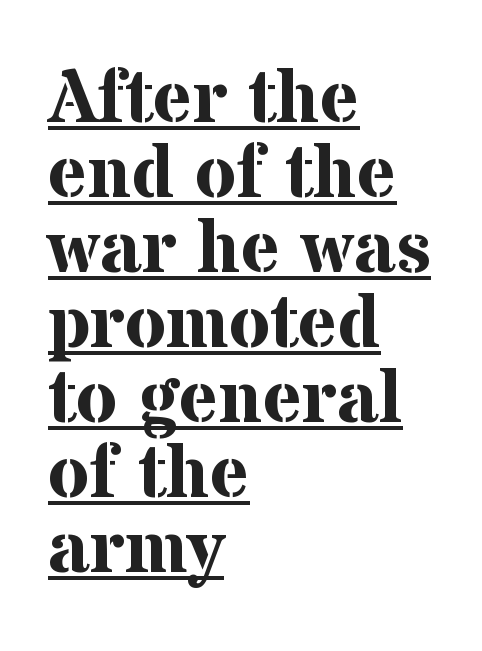
What decoration does the sample have? An underline. Look at the tracking — it's just the regular setting, nothing added. Type style note: has serifs. Tall strokes in this sample are plumb rather than angled. The text block is weighted toward the left margin, trailing off unevenly rightward.
